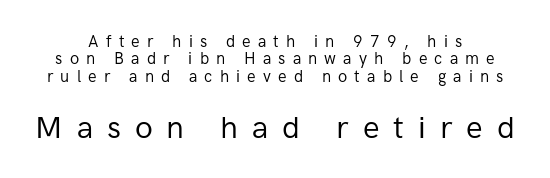
The rendering inserts visible extra space after every character. Tightly led — the rows are bunched. Weight: regular or lighter. The font's upright variant was chosen for this text.
